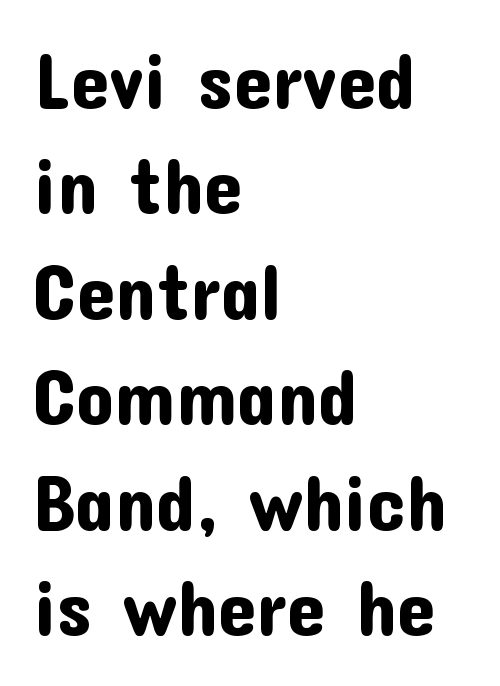
Q: Is the text italic (slanted)? A: No, it is upright.
Q: Is the typeface a serif or a sans-serif typeface? A: Sans-serif.
Q: Is the text underlined? A: No.
Q: How is the paragraph aligned? A: Left-aligned.
Q: Is the spacing between letters normal or unusually wide? A: Normal.
Q: Is the spacing between lines tight, normal or loose? A: Normal.
Q: Width (condensed, normal, or wide)? A: Normal.
Q: Stroke contrast? A: Low.
Q: x-height? A: Medium.
Q: Monospaced? A: No.
